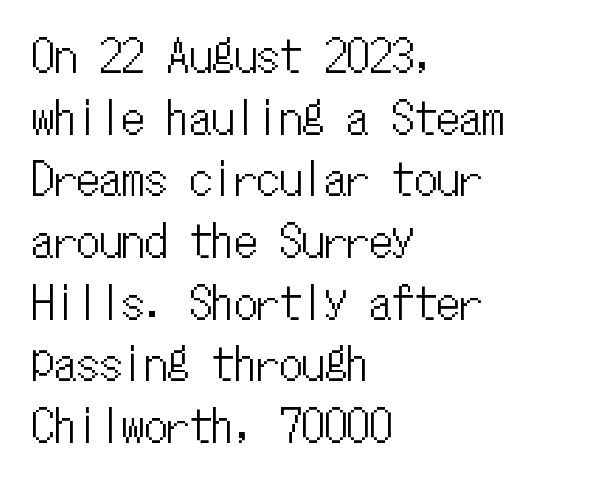
The image shows 45 px condensed type, upright, monospaced; set left-aligned, normal line spacing (1.37x), normal letter spacing, not underlined; low stroke contrast and a medium x-height.
